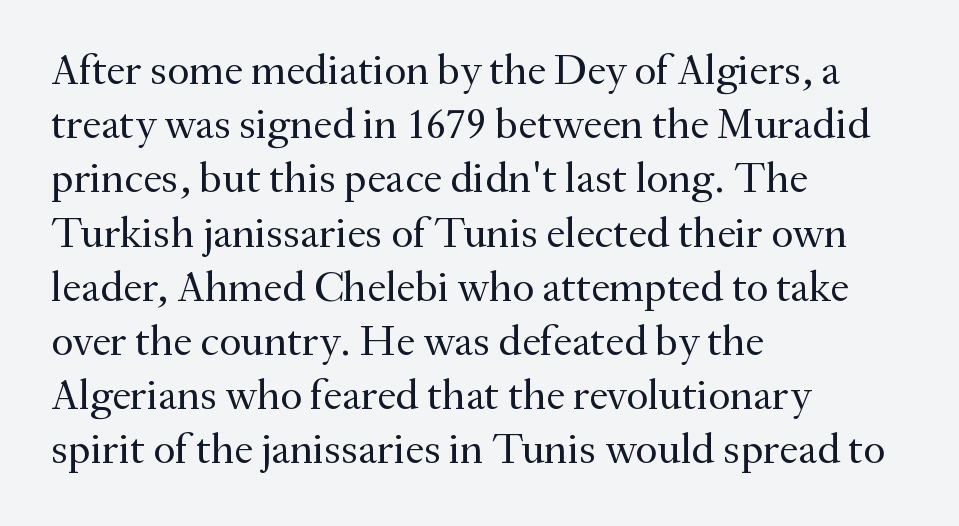
{"serif": "yes", "italic": "no", "bold": "no", "weight": "regular", "width": "normal", "stroke_contrast": "medium", "x_height": "small", "monospaced": "no", "underline": "no", "align": "left", "line_spacing": "normal", "line_spacing_ratio": 1.26, "letter_spacing": "normal", "letter_spacing_em": 0.0, "glyph_px": 43}
